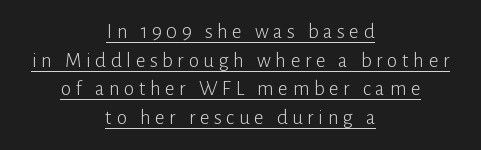
{"italic": "no", "bold": "no", "underline": "yes", "align": "center", "line_spacing": "normal", "line_spacing_ratio": 1.36, "letter_spacing": "wide", "letter_spacing_em": 0.22, "glyph_px": 21}
